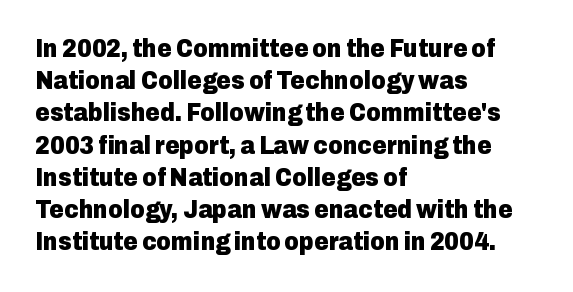
Q: Is the text bold? A: Yes.
Q: Is the text italic (slanted)? A: No, it is upright.
Q: Is the text underlined? A: No.
Q: How is the paragraph aligned? A: Left-aligned.
Q: Is the spacing between letters normal or unusually wide? A: Normal.
Q: Is the spacing between lines tight, normal or loose? A: Normal.
